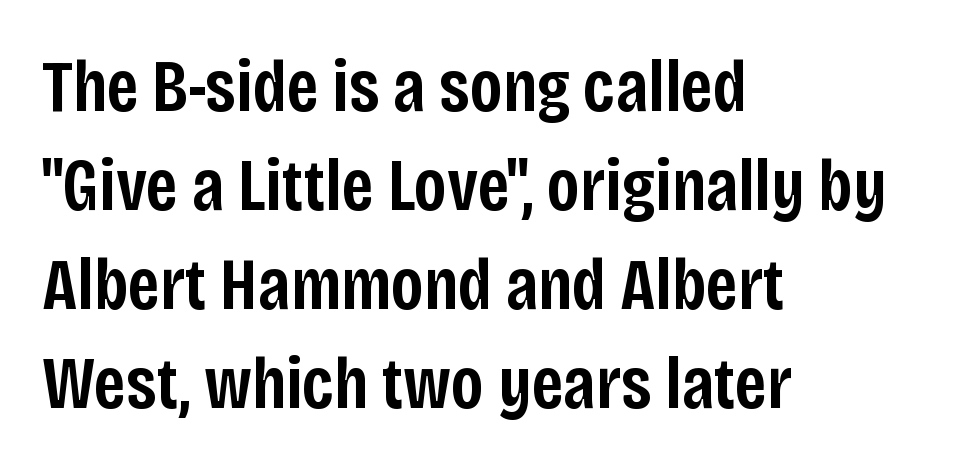
Q: Is the text bold? A: Semi-bold.
Q: Is the text italic (slanted)? A: No, it is upright.
Q: Is the typeface a serif or a sans-serif typeface? A: Sans-serif.
Q: Is the text underlined? A: No.
Q: How is the paragraph aligned? A: Left-aligned.
Q: Is the spacing between letters normal or unusually wide? A: Normal.
Q: Is the spacing between lines tight, normal or loose? A: Normal.
Q: Width (condensed, normal, or wide)? A: Condensed.
Q: Stroke contrast? A: Low.
Q: x-height? A: Large.
Q: Monospaced? A: No.
